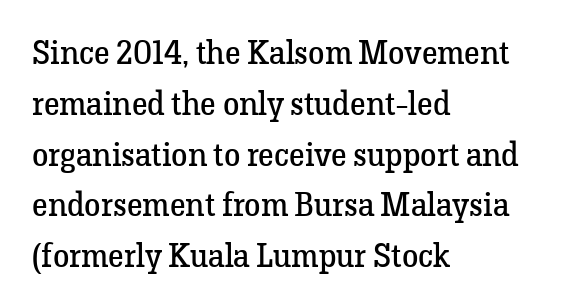
The image shows 33 px regular-weight serif type, upright; set left-aligned, normal line spacing (1.54x), normal letter spacing, not underlined; low stroke contrast and a medium x-height.
